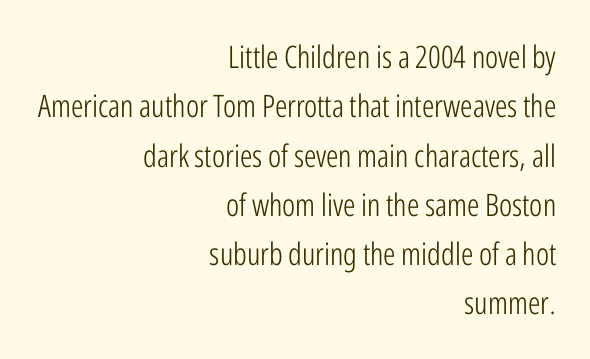
Q: Is the text bold? A: No.
Q: Is the text italic (slanted)? A: No, it is upright.
Q: Is the typeface a serif or a sans-serif typeface? A: Sans-serif.
Q: Is the text underlined? A: No.
Q: How is the paragraph aligned? A: Right-aligned.
Q: Is the spacing between letters normal or unusually wide? A: Normal.
Q: Is the spacing between lines tight, normal or loose? A: Normal.
Q: Width (condensed, normal, or wide)? A: Condensed.
Q: Stroke contrast? A: Low.
Q: x-height? A: Medium.
Q: Monospaced? A: No.
